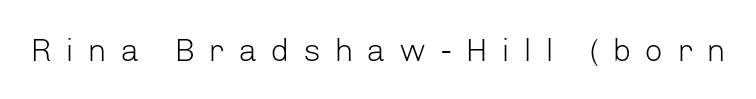
The image shows 32 px light sans-serif type, upright; set unusually wide letter spacing (+0.43 em), not underlined; low stroke contrast and a medium x-height.
